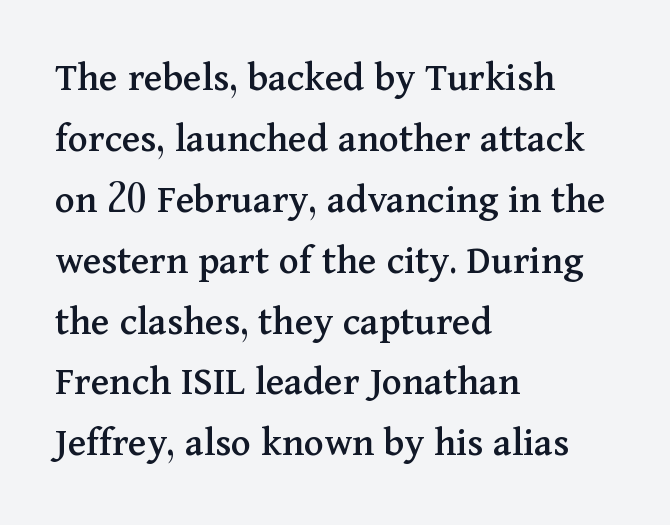
Q: Is the text italic (slanted)? A: No, it is upright.
Q: Is the typeface a serif or a sans-serif typeface? A: Serif.
Q: Is the text underlined? A: No.
Q: How is the paragraph aligned? A: Left-aligned.
Q: Is the spacing between letters normal or unusually wide? A: Normal.
Q: Is the spacing between lines tight, normal or loose? A: Normal.
Q: Width (condensed, normal, or wide)? A: Normal.
Q: Stroke contrast? A: Medium.
Q: x-height? A: Medium.
Q: Monospaced? A: No.
